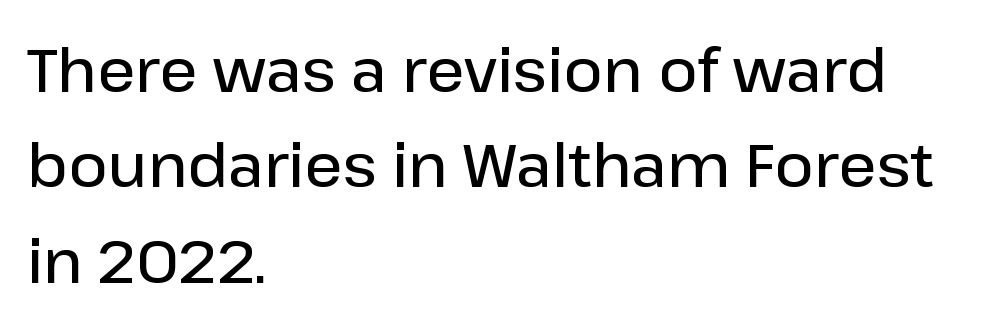
Descenders hang freely into open space. The sample has been set in demibold, a notch under bold. No feet cap the strokes, marking this as sans-serif type. Each letter keeps its own natural width here, so spacing adapts to shape. The letters stand upright; this is a roman face. The passage shown has conventional tracking throughout.
